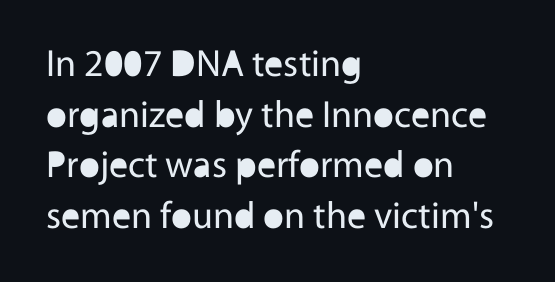
Looks like regular typesetting: each glyph gets only the width it needs. Ordinary non-slanted type is in use. Grotesque or geometric, the face here clearly has no serifs. Spacing between characters is what you'd get straight out of the box.
